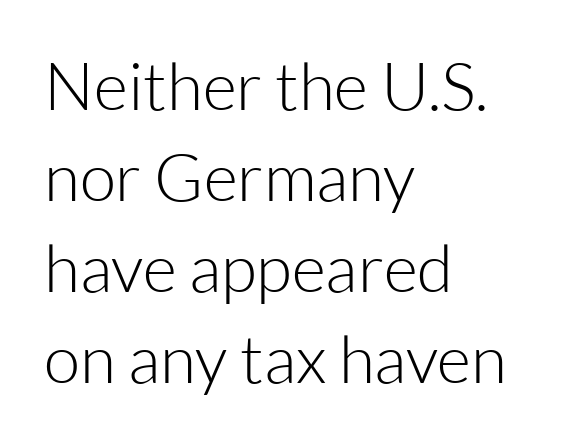
The image shows 66 px light sans-serif type, upright; set left-aligned, normal line spacing (1.38x), normal letter spacing, not underlined; low stroke contrast and a medium x-height.
